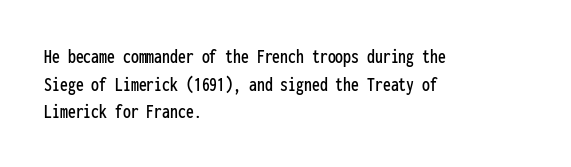
The image shows 21 px text type, upright; set left-aligned, normal line spacing (1.32x), normal letter spacing, not underlined.
